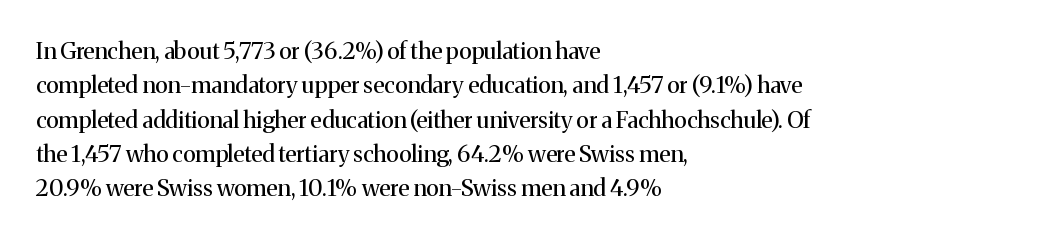
The vertical gap from one line to the next is medium. These lines were composed using upright roman letters. Horizontal alignment here is leftward, the default for most running prose. The gaps between neighbouring characters are ordinary and unremarkable. Weight: regular or lighter.
